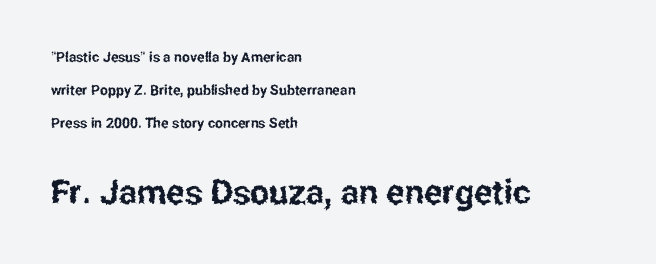
Nothing unusual about the tracking: characters are spaced as the font intends. Every stem runs plumb, perpendicular to the baseline. In terms of letterform style, serifs are entirely absent. The text block is weighted toward the left margin, trailing off unevenly rightward. Descenders are the only things crossing below the line. Note the varied advance widths — an 'i' is clearly narrower than an 'm'.
